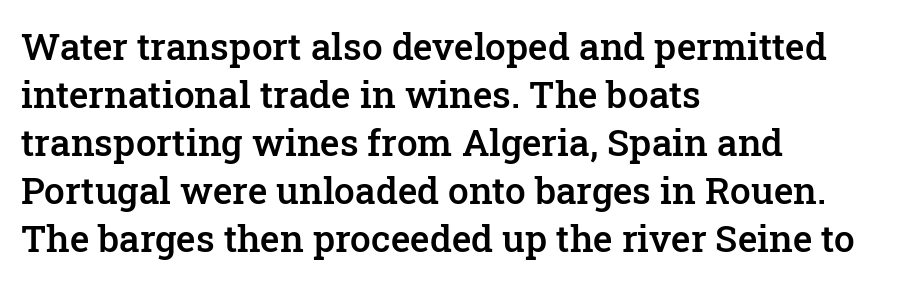
The image shows 37 px semibold serif type, upright; set left-aligned, normal line spacing (1.3x), normal letter spacing, not underlined; low stroke contrast and a medium x-height.
